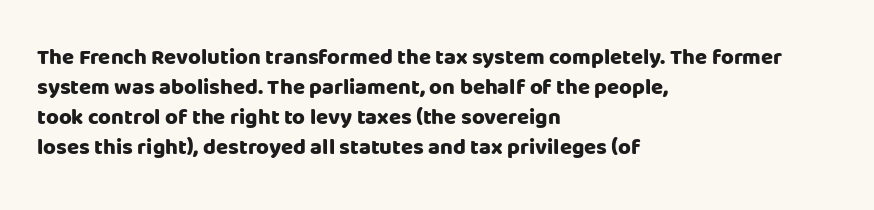
The image shows 22 px bold type, upright; set left-aligned, normal line spacing (1.36x), normal letter spacing, not underlined.
